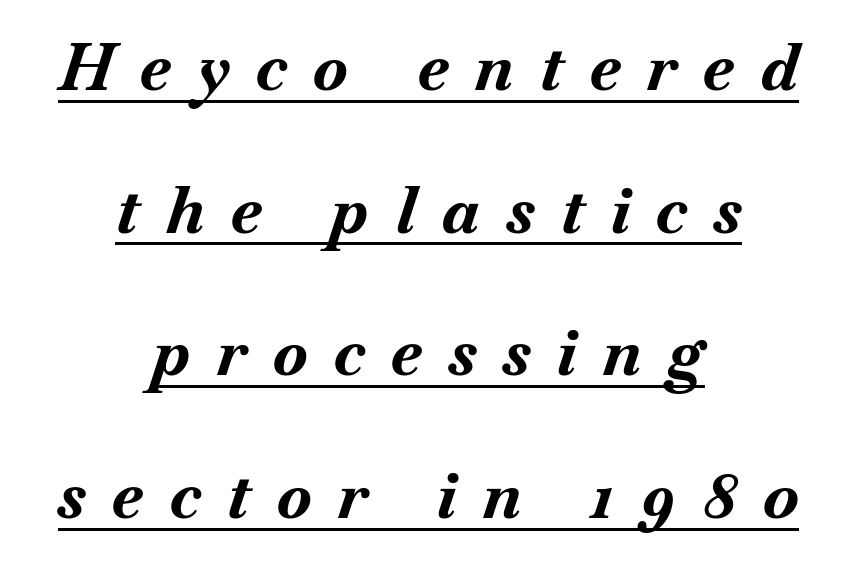
The image shows 64 px bold type, italic (leaning right); set centered, loose line spacing (2.23x), unusually wide letter spacing (+0.42 em), underlined; medium stroke contrast and a small x-height.
